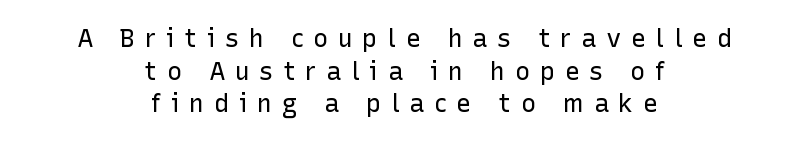
{"italic": "no", "bold": "no", "underline": "no", "align": "center", "line_spacing": "normal", "line_spacing_ratio": 1.31, "letter_spacing": "wide", "letter_spacing_em": 0.39, "glyph_px": 25}
